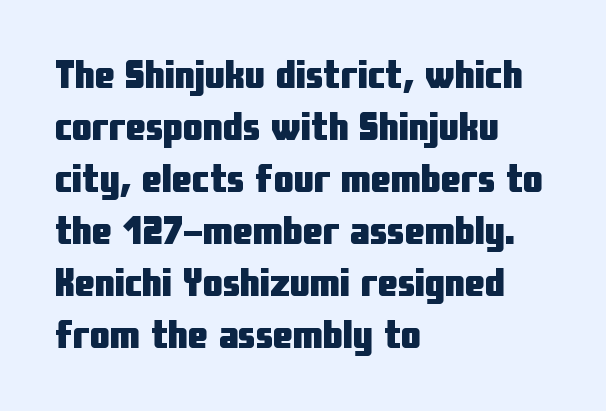
The image shows 40 px heavy, condensed sans-serif type, upright; set left-aligned, normal line spacing (1.3x), normal letter spacing, not underlined; low stroke contrast and a medium x-height.
